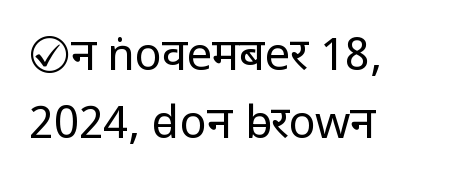
Q: Is the text bold? A: No.
Q: Is the text italic (slanted)? A: No, it is upright.
Q: Is the typeface a serif or a sans-serif typeface? A: Sans-serif.
Q: Is the text underlined? A: No.
Q: How is the paragraph aligned? A: Left-aligned.
Q: Is the spacing between letters normal or unusually wide? A: Normal.
Q: Is the spacing between lines tight, normal or loose? A: Normal.
Q: Width (condensed, normal, or wide)? A: Normal.
Q: Stroke contrast? A: Low.
Q: x-height? A: Medium.
Q: Monospaced? A: No.
